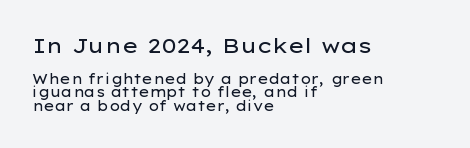
The image shows 21 px text type, upright; set left-aligned, tight line spacing (0.99x), normal letter spacing, not underlined; the first (top) block is 1.5x larger.
